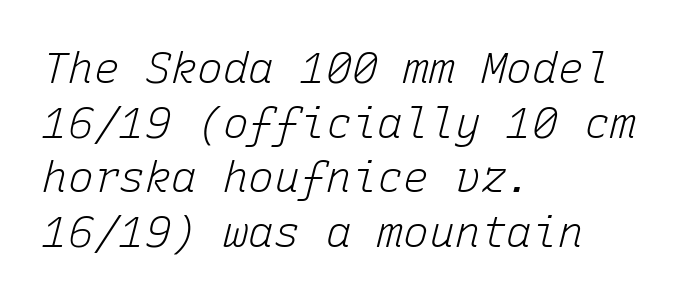
Q: Is the text bold? A: No.
Q: Is the text italic (slanted)? A: Yes, it leans right by about 15 degrees.
Q: Is the text underlined? A: No.
Q: How is the paragraph aligned? A: Left-aligned.
Q: Is the spacing between letters normal or unusually wide? A: Normal.
Q: Is the spacing between lines tight, normal or loose? A: Normal.
Q: Width (condensed, normal, or wide)? A: Normal.
Q: Stroke contrast? A: Low.
Q: x-height? A: Medium.
Q: Monospaced? A: Yes.
